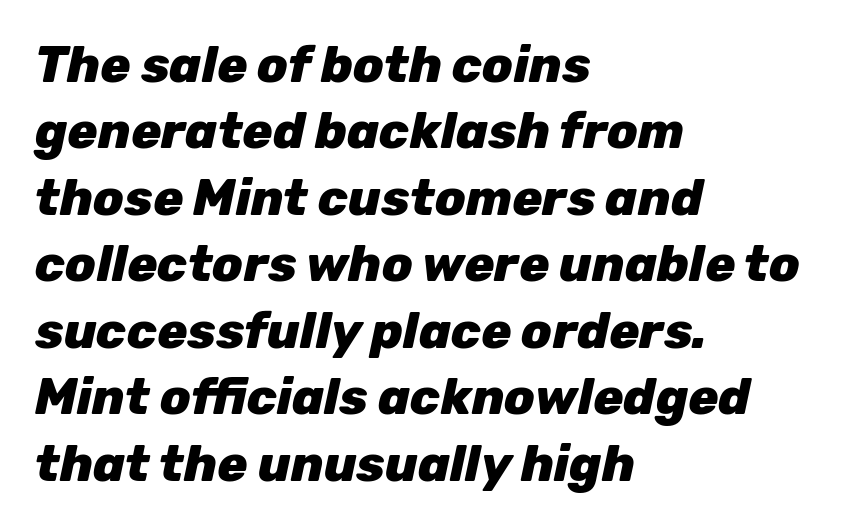
Q: Is the text bold? A: Yes.
Q: Is the text italic (slanted)? A: Yes, it leans right by about 12 degrees.
Q: Is the text underlined? A: No.
Q: How is the paragraph aligned? A: Left-aligned.
Q: Is the spacing between letters normal or unusually wide? A: Normal.
Q: Is the spacing between lines tight, normal or loose? A: Normal.
Q: Width (condensed, normal, or wide)? A: Normal.
Q: Stroke contrast? A: Low.
Q: x-height? A: Medium.
Q: Monospaced? A: No.
